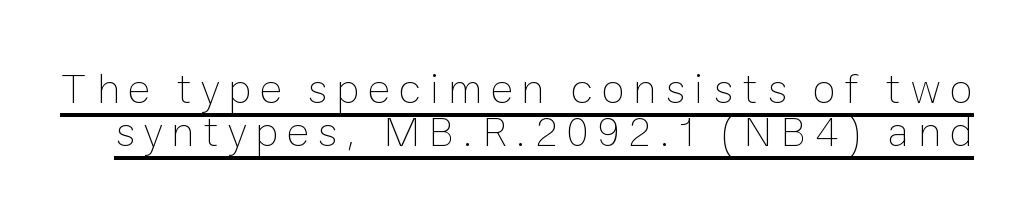
{"italic": "no", "bold": "no", "weight": "thin", "width": "normal", "stroke_contrast": "low", "x_height": "medium", "monospaced": "no", "underline": "yes", "line_spacing": "tight", "line_spacing_ratio": 1.0, "letter_spacing": "wide", "letter_spacing_em": 0.2, "glyph_px": 43}
